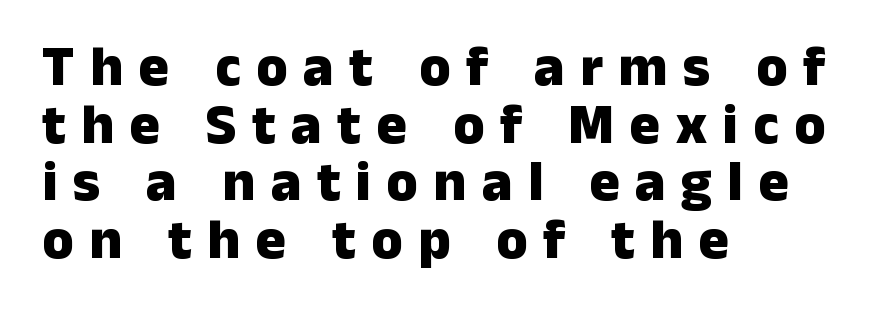
Are there feet on the stems? There aren't — it's a sans. Ordinary non-slanted type is in use. On the weight axis this lands at bold, roughly 700. A classic flush-left, rag-right setting is used for this passage. The type is letterspaced generously, with wide tracking. Beneath every word, the page is bare.
